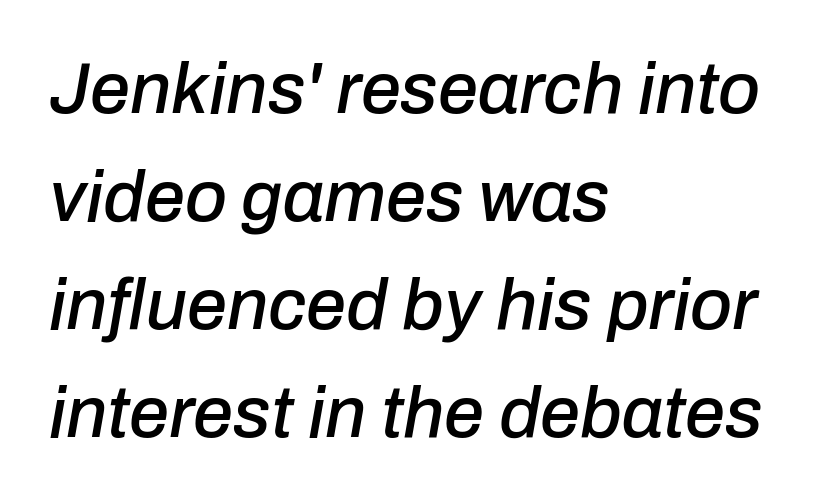
Q: Is the text italic (slanted)? A: Yes, it leans right by about 10 degrees.
Q: Is the text underlined? A: No.
Q: How is the paragraph aligned? A: Left-aligned.
Q: Is the spacing between letters normal or unusually wide? A: Normal.
Q: Is the spacing between lines tight, normal or loose? A: Normal.
Q: Width (condensed, normal, or wide)? A: Normal.
Q: Stroke contrast? A: Low.
Q: x-height? A: Medium.
Q: Monospaced? A: No.
